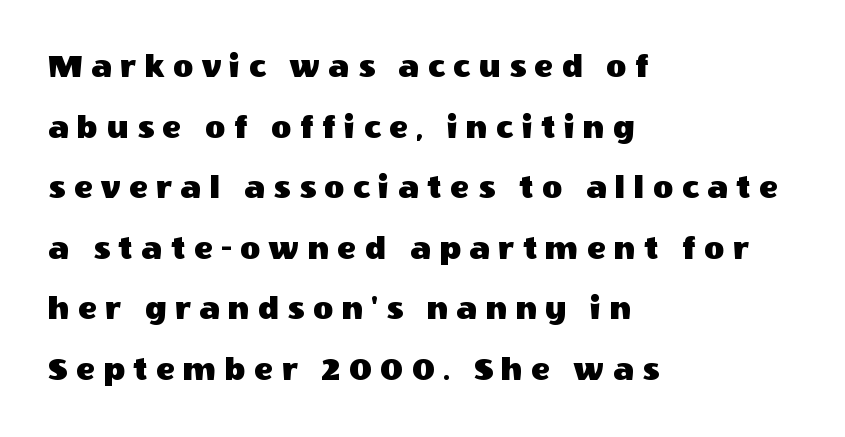
Q: Is the text italic (slanted)? A: No, it is upright.
Q: Is the typeface a serif or a sans-serif typeface? A: Sans-serif.
Q: Is the text underlined? A: No.
Q: How is the paragraph aligned? A: Left-aligned.
Q: Is the spacing between letters normal or unusually wide? A: Unusually wide.
Q: Width (condensed, normal, or wide)? A: Normal.
Q: x-height? A: Large.
Q: Monospaced? A: No.
